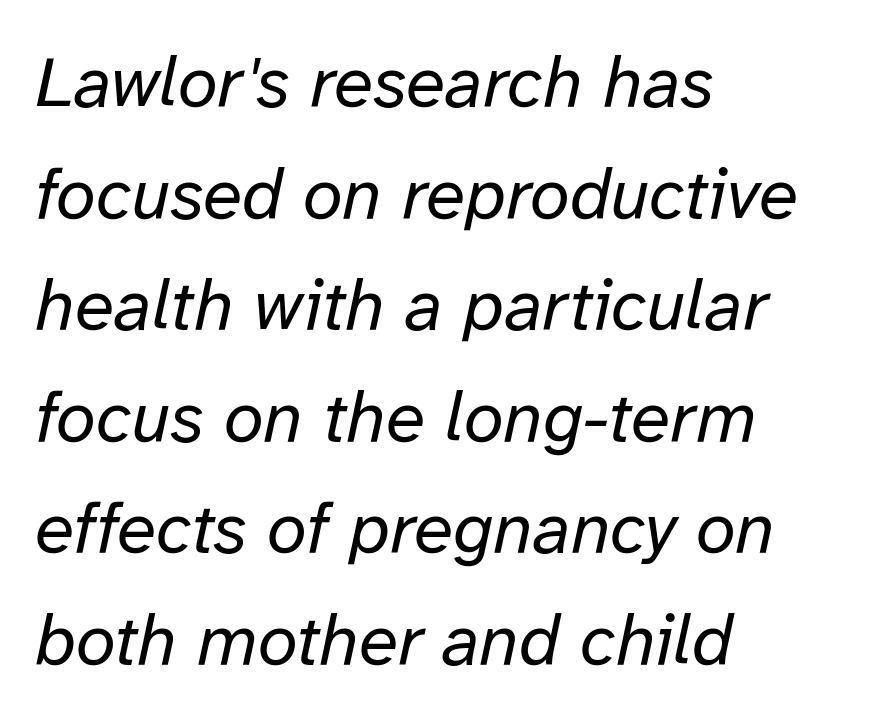
Yep, that's italic — everything's leaning. The face used here is rendered with its standard letterfit. Check under the words: just untouched page. Line starts are locked; line ends wander. Weight: regular or lighter. Successive baselines arrive at the customary interval.
